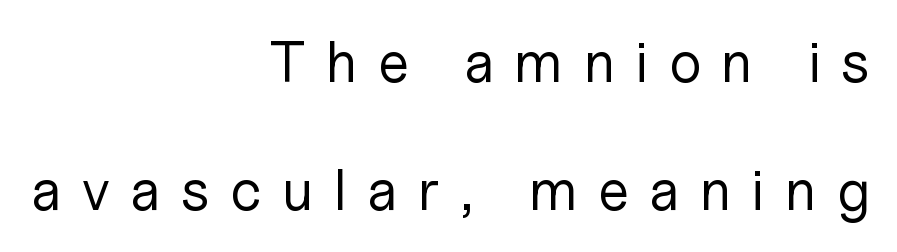
The rendering uses natural spacing where letterforms have individual widths. The text was rendered using a sans face with plain stroke endings. Teacher's note: observe the even right margin — that is flush-right alignment. Words appear elongated and porous because spacing is wide. Bold? No — there's no thickening of the strokes. Every stem runs plumb, perpendicular to the baseline.
